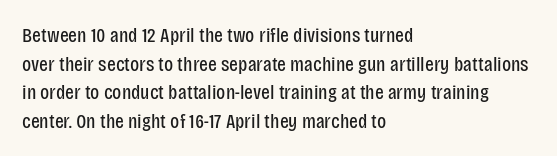
{"italic": "no", "bold": "no", "underline": "no", "align": "left", "line_spacing": "normal", "line_spacing_ratio": 1.36, "letter_spacing": "normal", "letter_spacing_em": 0.0, "glyph_px": 21}
